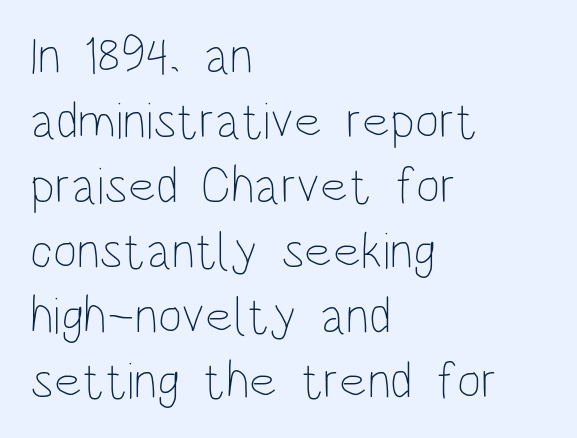
Q: Is the text bold? A: No.
Q: Is the text italic (slanted)? A: No, it is upright.
Q: Is the text underlined? A: No.
Q: How is the paragraph aligned? A: Left-aligned.
Q: Is the spacing between letters normal or unusually wide? A: Normal.
Q: Is the spacing between lines tight, normal or loose? A: Normal.
Q: Width (condensed, normal, or wide)? A: Condensed.
Q: Stroke contrast? A: Low.
Q: x-height? A: Large.
Q: Monospaced? A: No.
